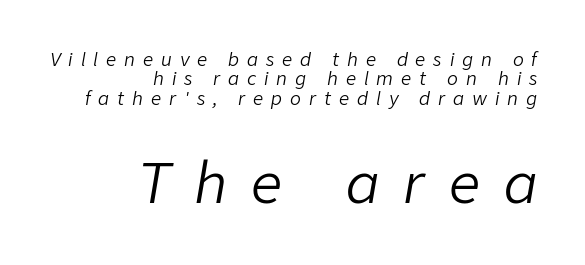
{"italic": "yes", "lean": "right", "slant_degrees": 9, "bold": "no", "weight": "light", "width": "normal", "stroke_contrast": "low", "x_height": "medium", "monospaced": "no", "underline": "no", "align": "right", "line_spacing": "tight", "line_spacing_ratio": 1.07, "letter_spacing": "wide", "letter_spacing_em": 0.44, "larger_block": "second", "size_ratio": 3.06, "glyph_px": 55}
